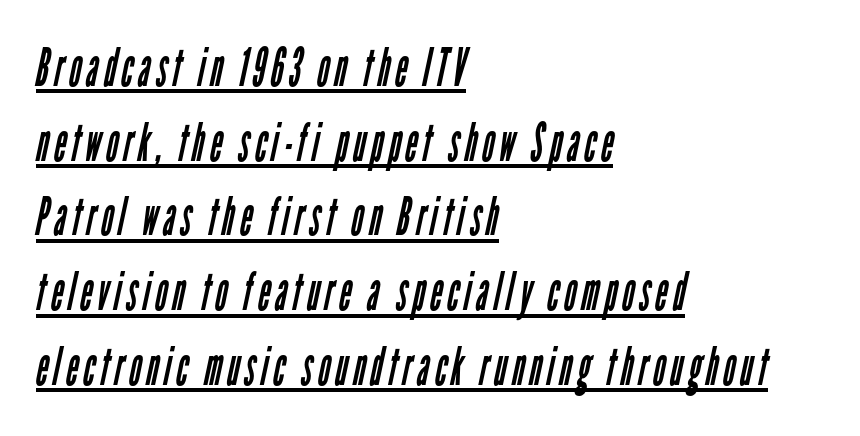
The image shows 53 px regular-weight, condensed sans-serif type; set left-aligned, normal line spacing (1.41x), underlined; low stroke contrast and a medium x-height.
